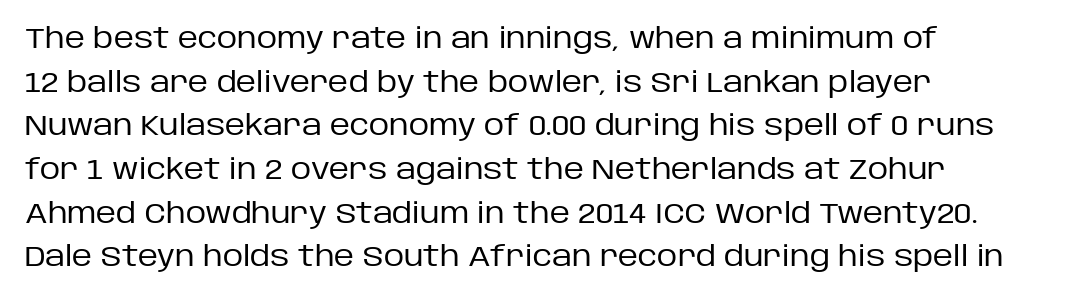
Q: Is the text bold? A: No.
Q: Is the text italic (slanted)? A: No, it is upright.
Q: Is the typeface a serif or a sans-serif typeface? A: Sans-serif.
Q: Is the text underlined? A: No.
Q: How is the paragraph aligned? A: Left-aligned.
Q: Is the spacing between letters normal or unusually wide? A: Normal.
Q: Is the spacing between lines tight, normal or loose? A: Normal.
Q: Width (condensed, normal, or wide)? A: Normal.
Q: Stroke contrast? A: Low.
Q: x-height? A: Large.
Q: Monospaced? A: No.
